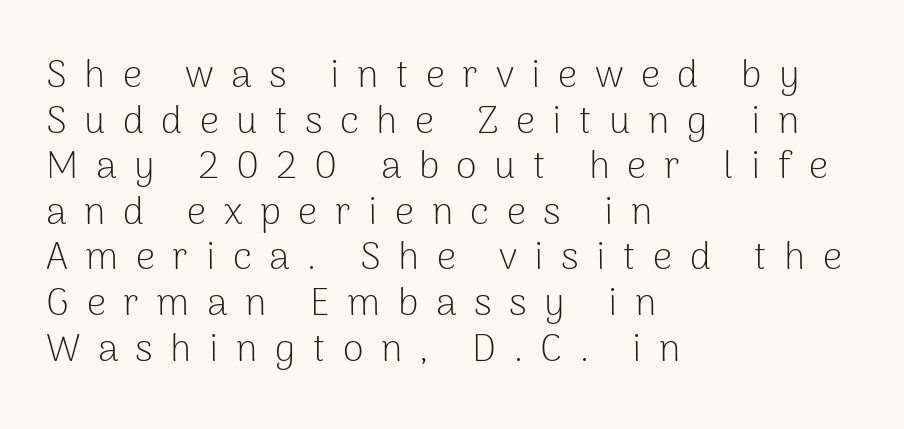
The lines are quadded left. The face used here is rendered with a markedly widened letterfit. No word sits above an underline. The strokes carry an ordinary text weight at most. The face used here is proportionally spaced, like ordinary book or web type.
